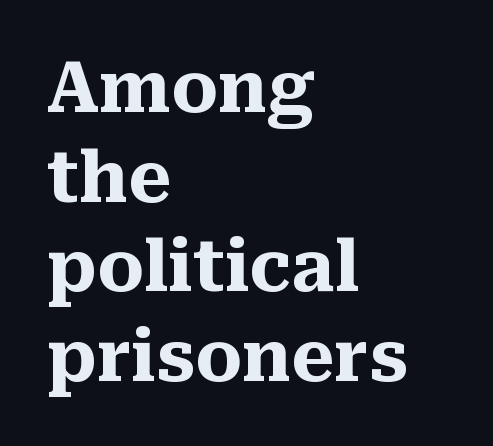
{"serif": "yes", "italic": "no", "bold": "yes", "weight": "heavy", "width": "normal", "stroke_contrast": "medium", "x_height": "medium", "monospaced": "no", "underline": "no", "align": "left", "line_spacing": "normal", "line_spacing_ratio": 1.28, "letter_spacing": "normal", "letter_spacing_em": 0.0, "glyph_px": 70}
